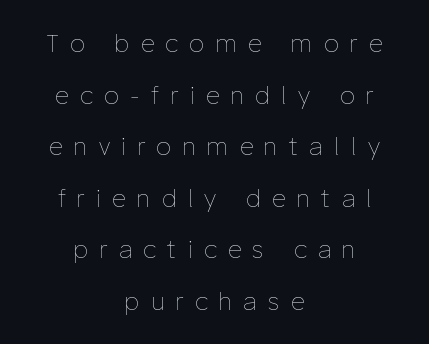
The image shows 24 px text type, upright; set centered, loose line spacing (2.15x), unusually wide letter spacing (+0.48 em), not underlined.
